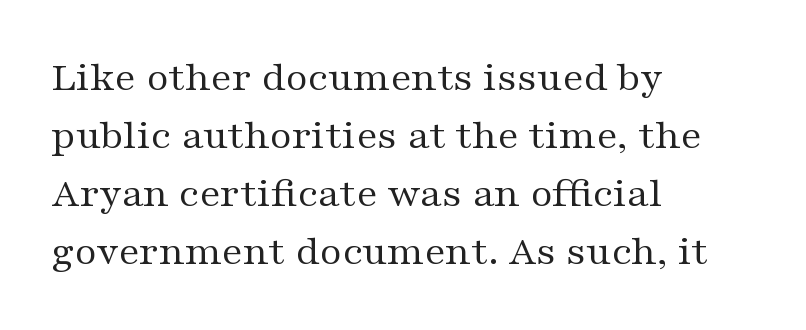
Spacing between characters is what you'd get straight out of the box. This sample uses a serif face. Is there much room between lines? A standard amount, neither cramped nor airy. This is roman type, the default non-slanted kind. Character widths vary here, with narrow letters taking less room than wide ones.
